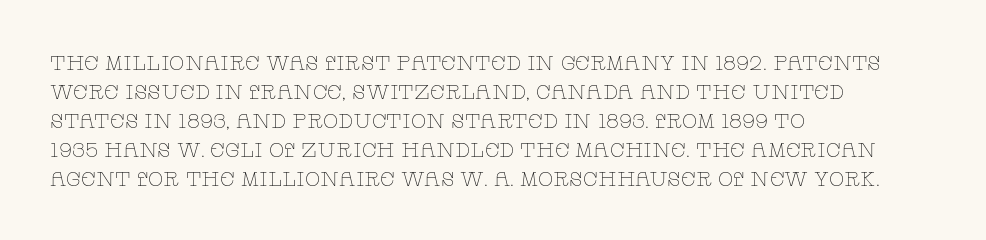
{"italic": "no", "bold": "no", "underline": "no", "align": "left", "line_spacing": "normal", "line_spacing_ratio": 1.45, "letter_spacing": "normal", "letter_spacing_em": 0.0, "glyph_px": 20}
